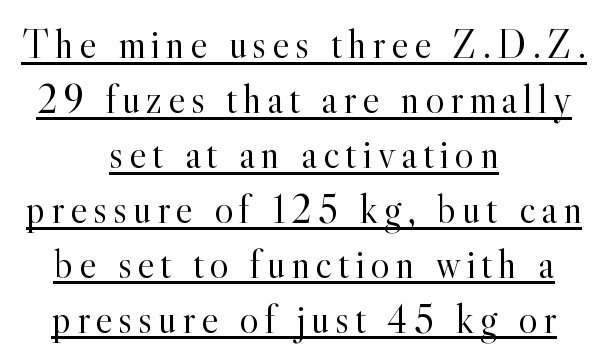
{"serif": "yes", "italic": "no", "bold": "no", "weight": "light", "width": "normal", "x_height": "small", "monospaced": "no", "underline": "yes", "align": "center", "line_spacing": "normal", "line_spacing_ratio": 1.34, "glyph_px": 41}
